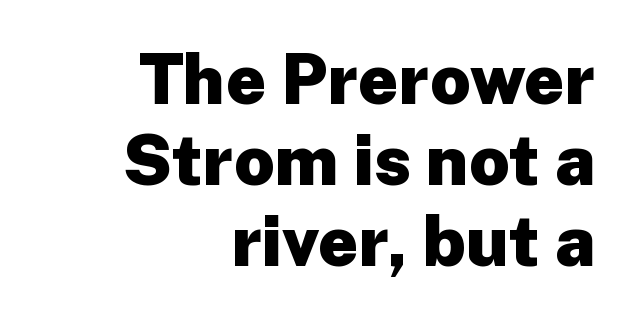
The type is set solid horizontally, with unmodified tracking. Every letter is thick-stroked: bold, no question. Serifs: no, the terminals of the letterforms are clean. These lines are set flush right with a ragged left edge.
